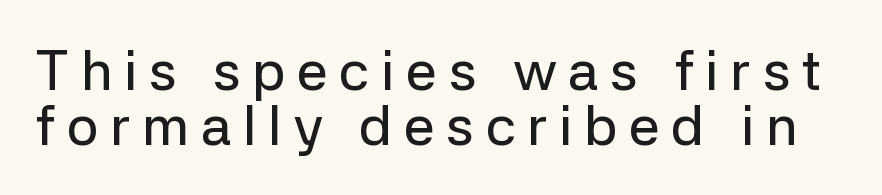
{"serif": "no", "italic": "no", "width": "normal", "stroke_contrast": "low", "x_height": "medium", "monospaced": "no", "underline": "no", "line_spacing": "tight", "line_spacing_ratio": 0.98, "letter_spacing": "wide", "letter_spacing_em": 0.2, "glyph_px": 56}
